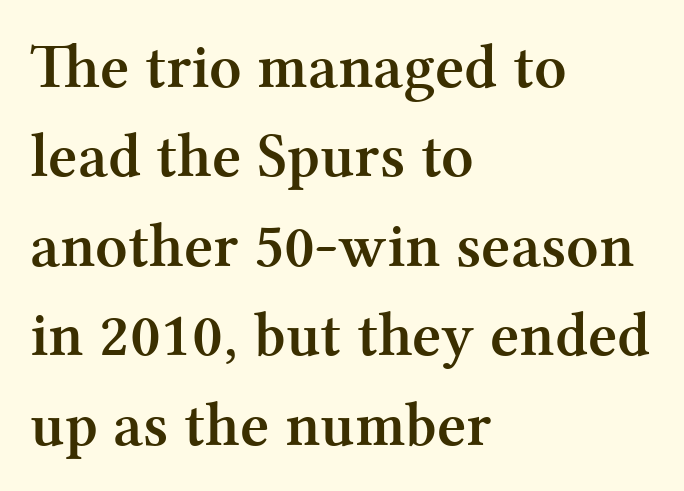
Q: Is the text bold? A: Yes.
Q: Is the text italic (slanted)? A: No, it is upright.
Q: Is the typeface a serif or a sans-serif typeface? A: Serif.
Q: Is the text underlined? A: No.
Q: How is the paragraph aligned? A: Left-aligned.
Q: Is the spacing between letters normal or unusually wide? A: Normal.
Q: Is the spacing between lines tight, normal or loose? A: Normal.
Q: Width (condensed, normal, or wide)? A: Normal.
Q: Stroke contrast? A: Medium.
Q: x-height? A: Medium.
Q: Monospaced? A: No.
